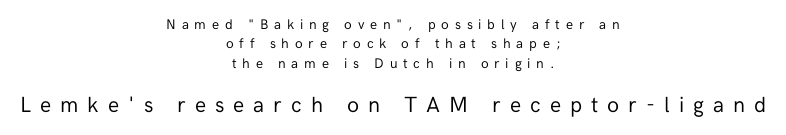
The image shows 22 px text type, upright; set centered, normal line spacing (1.38x), unusually wide letter spacing (+0.41 em), not underlined; the second (bottom) block is 1.57x larger.
